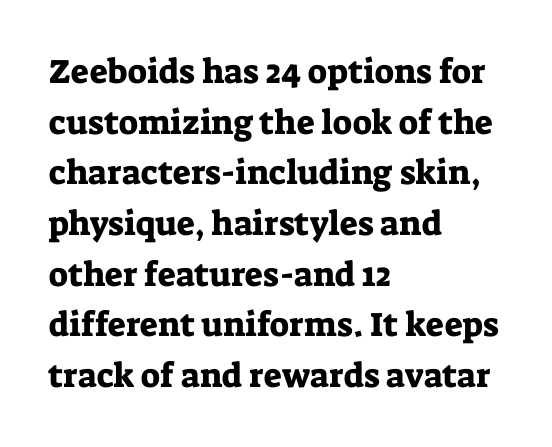
{"serif": "yes", "italic": "no", "width": "normal", "stroke_contrast": "low", "x_height": "medium", "monospaced": "no", "underline": "no", "align": "left", "line_spacing": "normal", "line_spacing_ratio": 1.49, "letter_spacing": "normal", "letter_spacing_em": 0.0, "glyph_px": 34}
